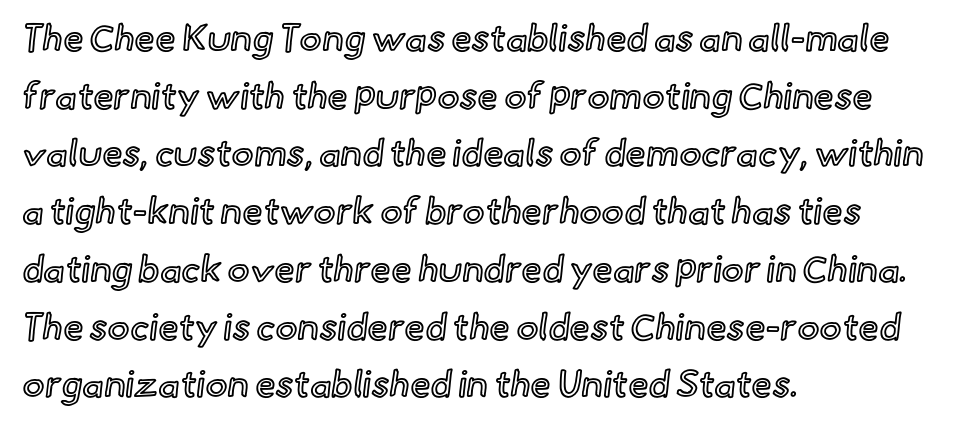
Each line starts at the same left margin while the right side varies. The rendering uses a moderate line-height, typical for paragraphs. A typesetter would call this proportional, since set widths differ per character.
